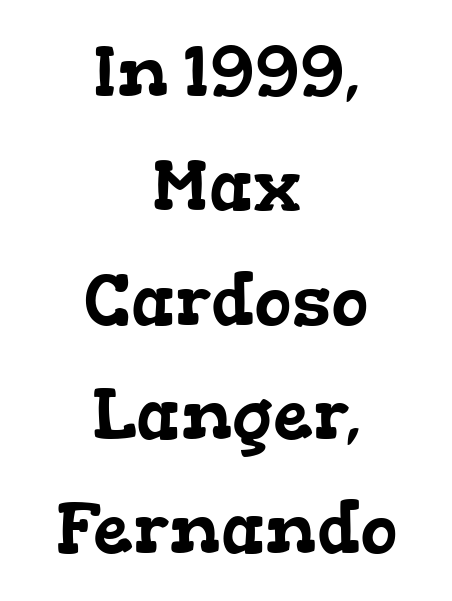
{"serif": "yes", "width": "wide", "stroke_contrast": "low", "x_height": "medium", "monospaced": "no", "underline": "no", "align": "center", "line_spacing": "normal", "line_spacing_ratio": 1.61, "letter_spacing": "normal", "letter_spacing_em": 0.0, "glyph_px": 71}
